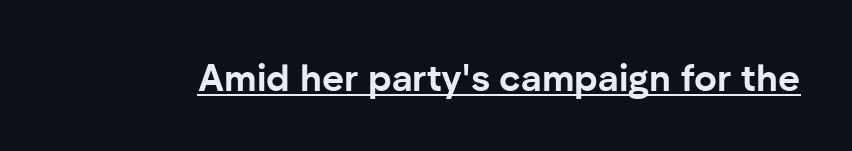
Quick note: underline on. Nope, not italic — everything's standing straight. Think of a printed novel: that variable character pitch is what you see here. Tracking value appears to be zero — textbook default spacing. Weight check: bold — yes, fully. Classification — sans serif.
